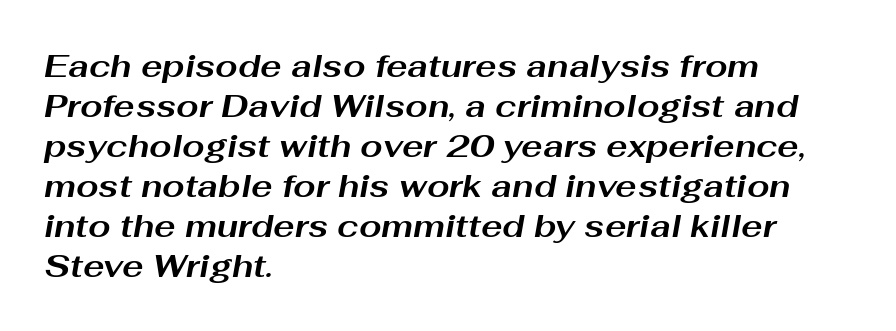
Visually the block forms a straight wall on the left and a jagged coastline on the right. Posture: slanted. On the weight axis this lands at bold, roughly 700. Caption: standard tracking, unaltered. Interline gaps are of average width in this sample. Has an underline been added? It has not.
